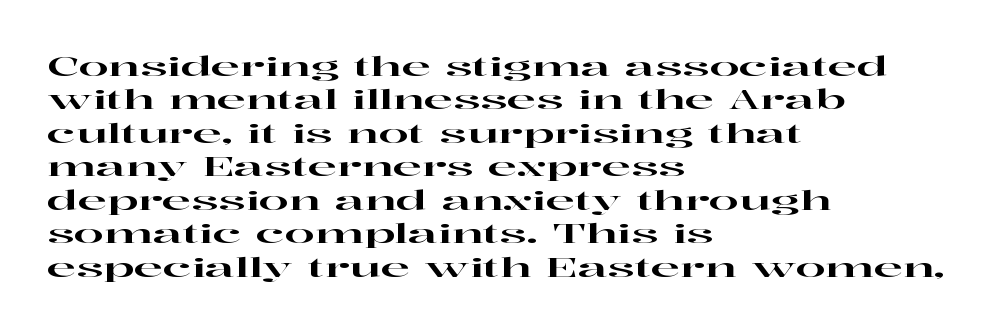
Q: Is the text italic (slanted)? A: No, it is upright.
Q: Is the text underlined? A: No.
Q: How is the paragraph aligned? A: Left-aligned.
Q: Is the spacing between letters normal or unusually wide? A: Normal.
